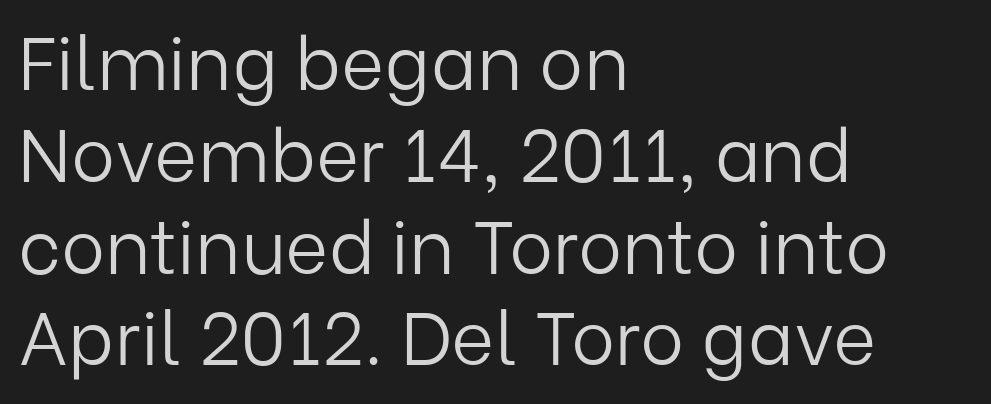
Q: Is the text bold? A: No.
Q: Is the text italic (slanted)? A: No, it is upright.
Q: Is the typeface a serif or a sans-serif typeface? A: Sans-serif.
Q: Is the text underlined? A: No.
Q: How is the paragraph aligned? A: Left-aligned.
Q: Is the spacing between letters normal or unusually wide? A: Normal.
Q: Width (condensed, normal, or wide)? A: Normal.
Q: Stroke contrast? A: Low.
Q: x-height? A: Medium.
Q: Monospaced? A: No.
